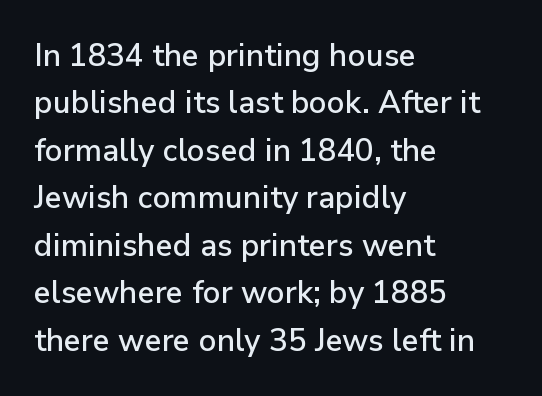
The horizontal fit of the characters is conventional and even. You could not count columns in this text — the font is proportionally spaced. Check where the strokes stop: nothing finishes them off — pure sans. Honestly, the row spacing looks completely unremarkable.
